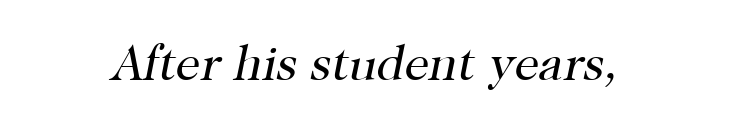
Q: Is the text bold? A: No.
Q: Is the text italic (slanted)? A: Yes, it leans right by about 12 degrees.
Q: Is the typeface a serif or a sans-serif typeface? A: Serif.
Q: Is the text underlined? A: No.
Q: Is the spacing between letters normal or unusually wide? A: Normal.
Q: Width (condensed, normal, or wide)? A: Normal.
Q: Stroke contrast? A: High.
Q: x-height? A: Medium.
Q: Monospaced? A: No.
